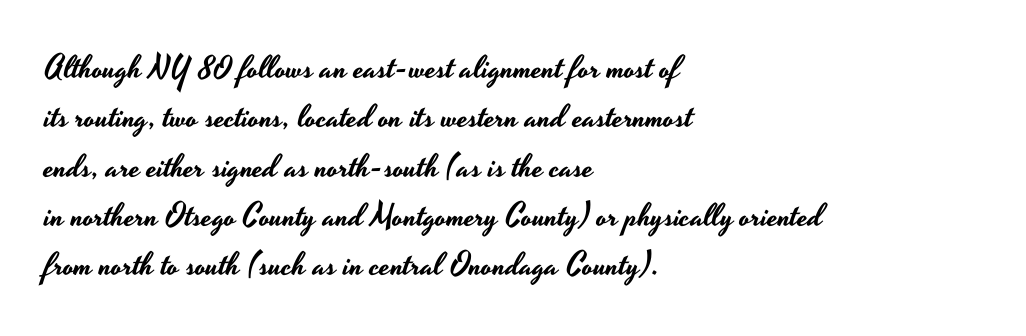
{"serif": "no", "width": "wide", "stroke_contrast": "low", "x_height": "small", "monospaced": "no", "underline": "no", "align": "left", "line_spacing": "normal", "line_spacing_ratio": 1.54, "letter_spacing": "normal", "letter_spacing_em": 0.0, "glyph_px": 32}
